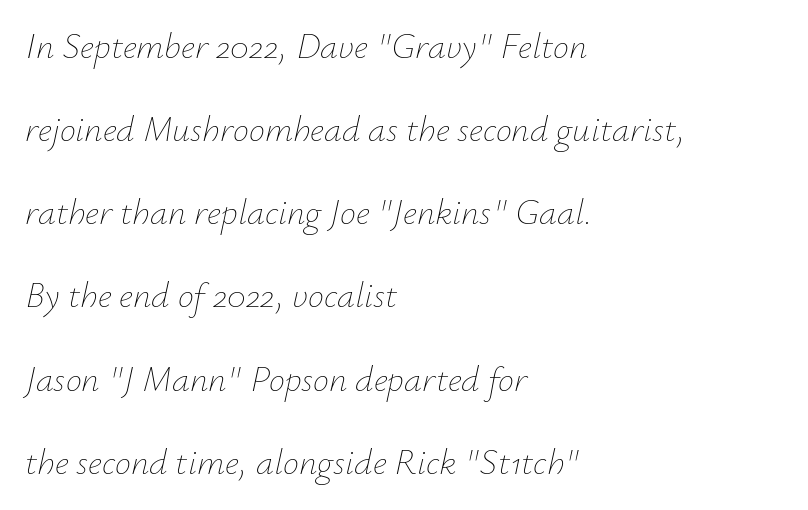
When letters slant like this, we call the style italic. Short and long lines alike share a common starting point at left. Is the letter spacing exaggerated? No — it looks like the ordinary default. A typesetter would call this leading open, well beyond the default.
